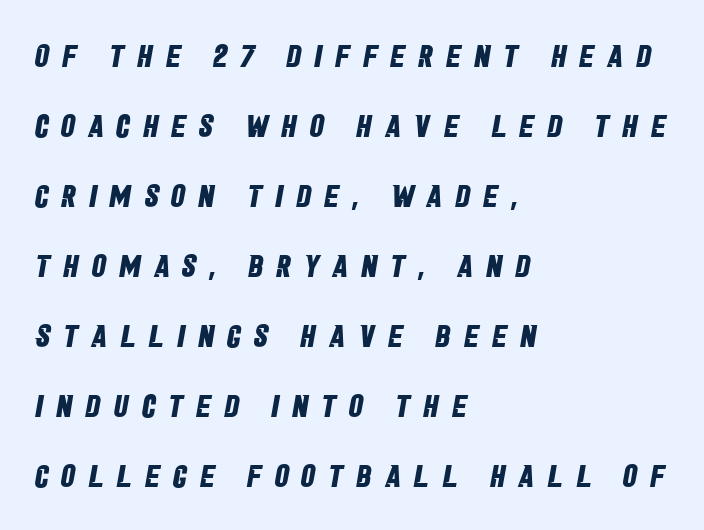
The image shows 32 px bold, condensed sans-serif type; set left-aligned, loose line spacing (2.19x), unusually wide letter spacing (+0.41 em), not underlined; low stroke contrast and a large x-height.
